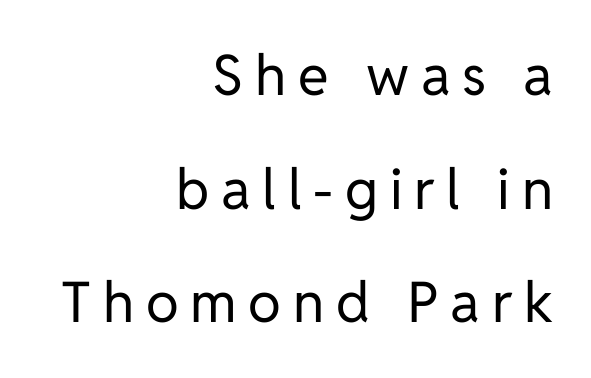
The baseline area is clear. Regarding serifs, this sample does without them. Do the letters lean? They stand straight. Leading: increased. A student would call this right alignment; a typographer would say flush right, rag left. Unbolded letterforms with no extra heft.
